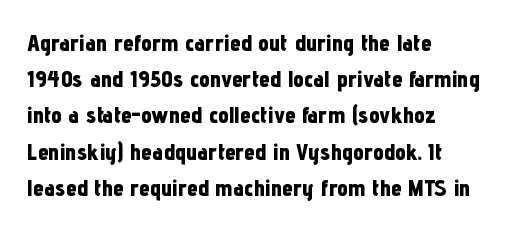
The image shows 24 px bold type, upright; set left-aligned, normal line spacing (1.51x), normal letter spacing, not underlined.
